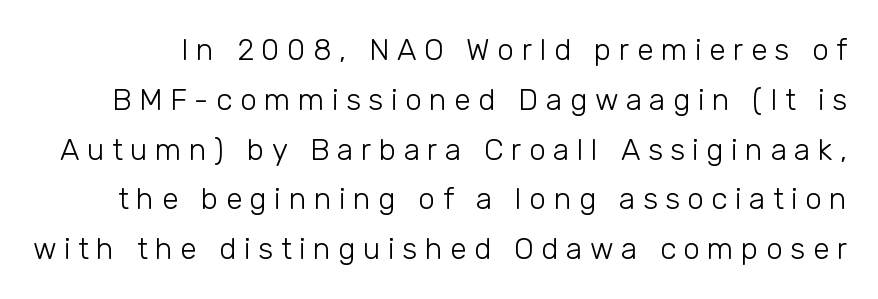
{"serif": "no", "italic": "no", "bold": "no", "weight": "light", "width": "normal", "stroke_contrast": "low", "x_height": "medium", "monospaced": "no", "underline": "no", "line_spacing": "normal", "line_spacing_ratio": 1.66, "letter_spacing": "wide", "letter_spacing_em": 0.25, "glyph_px": 30}
